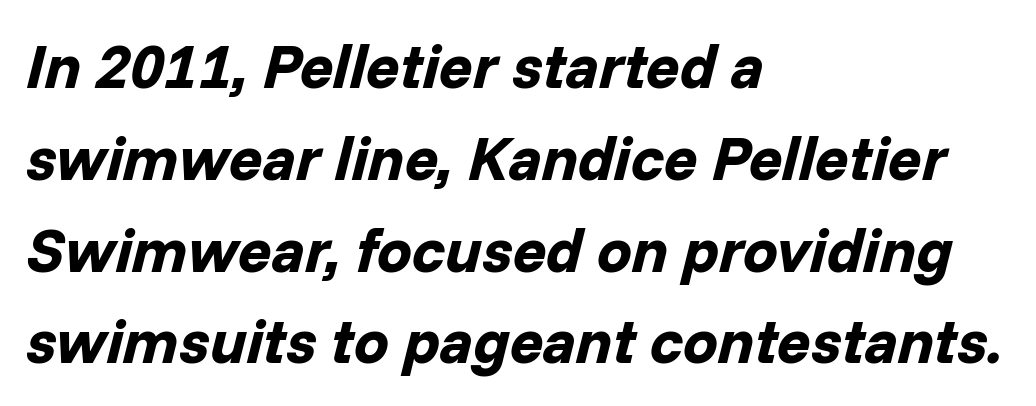
The image shows 62 px bold type, italic (leaning right); set left-aligned, normal line spacing (1.48x), normal letter spacing, not underlined; low stroke contrast and a medium x-height.
